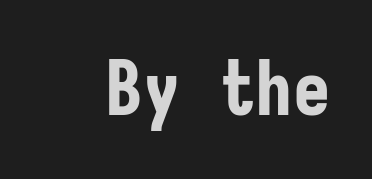
Letter spacing: default. The font is running at its bold setting. This sample uses an upright cut, with every glyph sitting square on the baseline. Check the space under the baseline: it is left empty.
